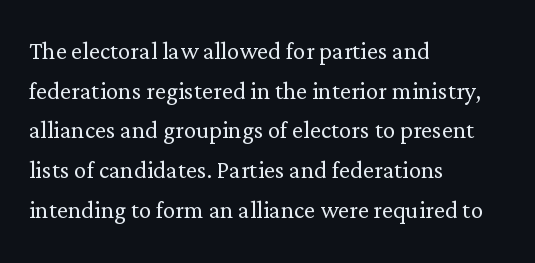
Q: Is the text bold? A: No.
Q: Is the text italic (slanted)? A: No, it is upright.
Q: Is the typeface a serif or a sans-serif typeface? A: Serif.
Q: Is the text underlined? A: No.
Q: How is the paragraph aligned? A: Left-aligned.
Q: Is the spacing between letters normal or unusually wide? A: Normal.
Q: Is the spacing between lines tight, normal or loose? A: Normal.
Q: Width (condensed, normal, or wide)? A: Normal.
Q: Stroke contrast? A: Low.
Q: x-height? A: Medium.
Q: Monospaced? A: No.
